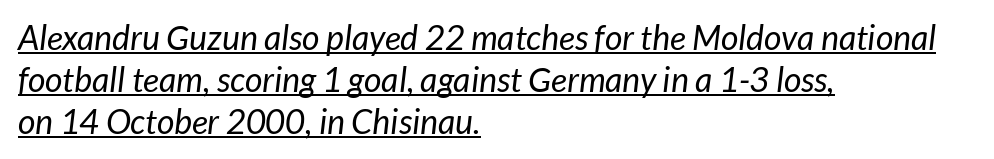
The image shows 34 px regular-weight sans-serif type; set left-aligned, line spacing 1.23x, normal letter spacing, underlined; low stroke contrast and a medium x-height.
